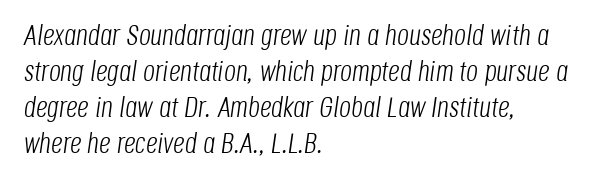
The image shows 29 px light, condensed type, italic (leaning right); set left-aligned, line spacing 1.24x, normal letter spacing, not underlined; low stroke contrast and a large x-height.
